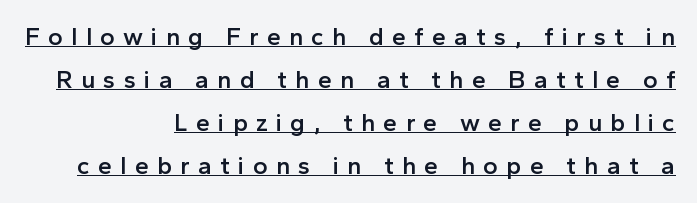
The image shows 25 px text type, upright; set right-aligned, line spacing 1.72x, unusually wide letter spacing (+0.33 em), underlined.
